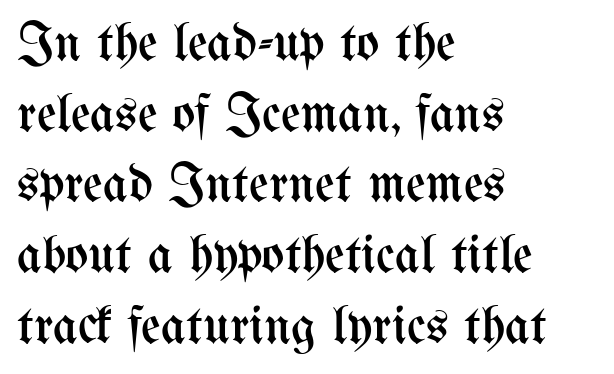
The image shows 54 px regular-weight, condensed type, upright; set left-aligned, normal line spacing (1.31x), normal letter spacing, not underlined; medium stroke contrast and a medium x-height.
